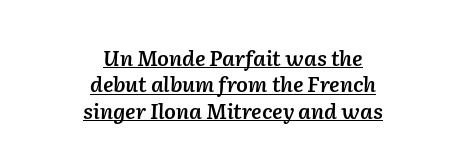
Typographic density is moderately raised because the face is semibold. Check the space under the baseline: a stroke is drawn there. The paragraph has two soft edges and a firm central axis. The line texture is even and compact thanks to regular tracking. Summary of vertical rhythm: regular, with standard interline spacing.
